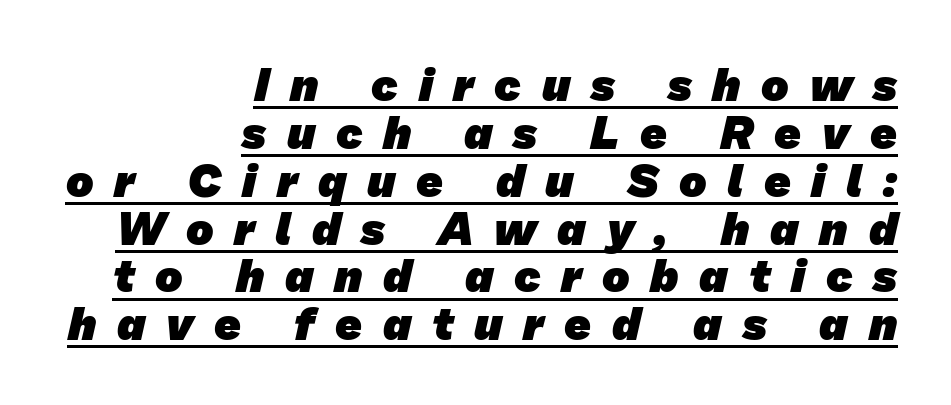
The image shows 46 px heavy sans-serif type; set right-aligned, tight line spacing (1.04x), unusually wide letter spacing (+0.45 em), underlined; low stroke contrast and a medium x-height.
